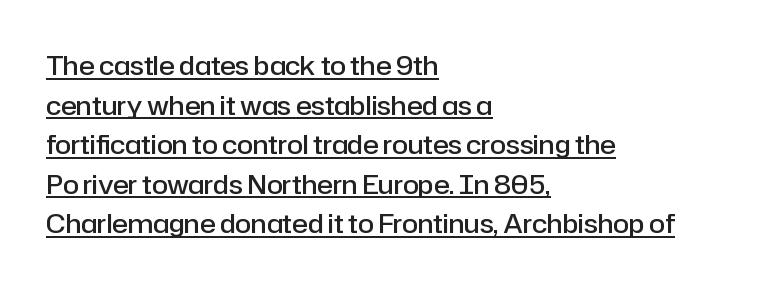
Leftover space on each line is placed entirely after the last word. Default kerning and tracking; the words read as compact shapes. Underlining? Definitely there. In terms of posture, this sample is upright. Each new line begins a customary step beneath the previous one.
